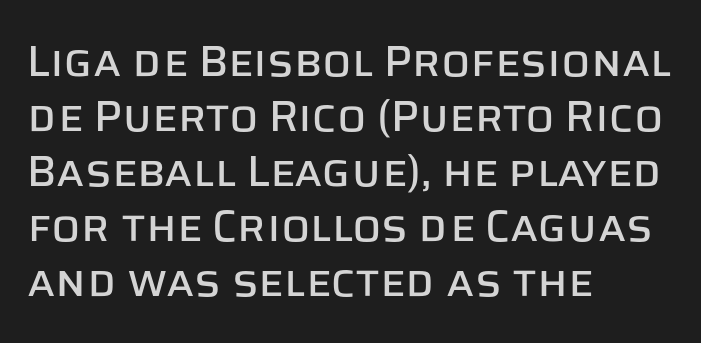
The image shows 43 px sans-serif type, upright; set left-aligned, normal line spacing (1.28x), normal letter spacing, not underlined; low stroke contrast and a large x-height.
